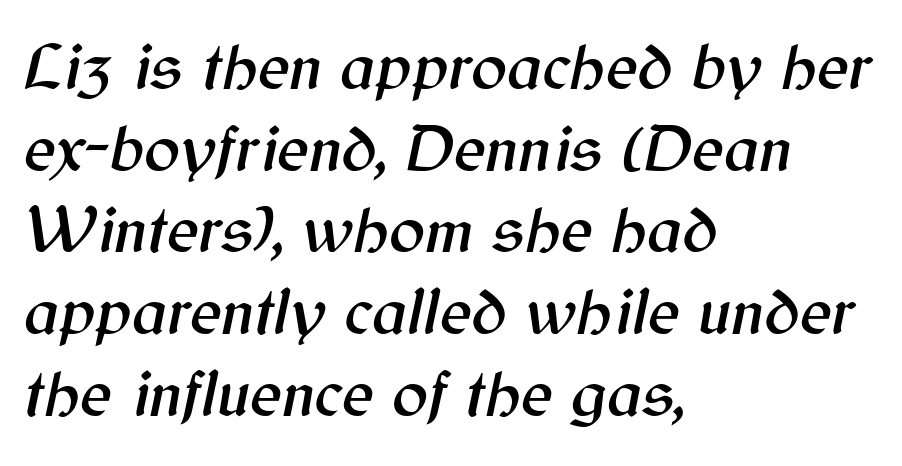
Q: Is the text italic (slanted)? A: Yes, it leans right by about 12 degrees.
Q: Is the text underlined? A: No.
Q: How is the paragraph aligned? A: Left-aligned.
Q: Is the spacing between letters normal or unusually wide? A: Normal.
Q: Width (condensed, normal, or wide)? A: Normal.
Q: Stroke contrast? A: Medium.
Q: x-height? A: Medium.
Q: Monospaced? A: No.
